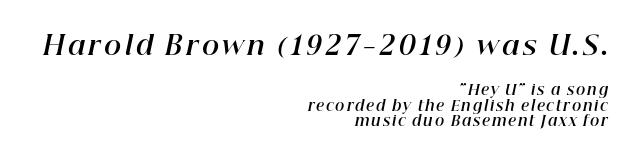
{"italic": "yes", "lean": "right", "slant_degrees": 12, "bold": "yes", "underline": "no", "align": "right", "line_spacing": "tight", "line_spacing_ratio": 1.1, "larger_block": "first", "size_ratio": 1.86, "glyph_px": 26}
